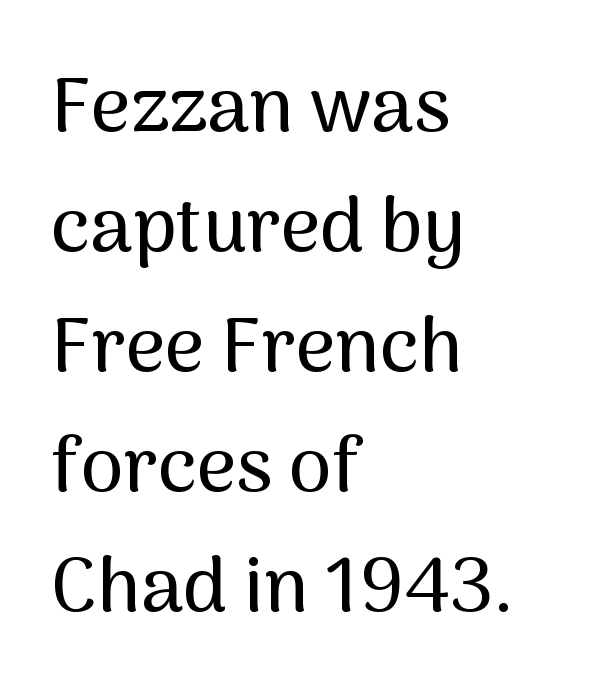
{"serif": "no", "italic": "no", "width": "normal", "stroke_contrast": "medium", "x_height": "medium", "monospaced": "no", "underline": "no", "align": "left", "line_spacing": "normal", "line_spacing_ratio": 1.56, "letter_spacing": "normal", "letter_spacing_em": 0.0, "glyph_px": 77}
